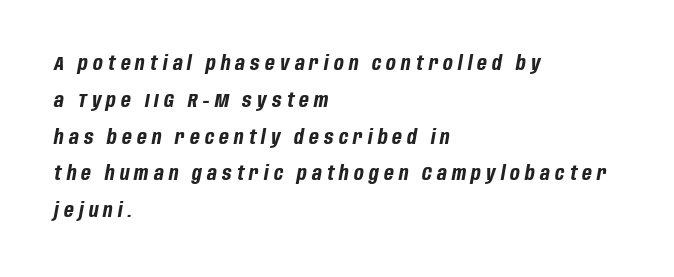
Q: Is the text bold? A: Yes.
Q: Is the text italic (slanted)? A: Yes, it leans right by about 10 degrees.
Q: Is the text underlined? A: No.
Q: How is the paragraph aligned? A: Left-aligned.
Q: Is the spacing between letters normal or unusually wide? A: Unusually wide.
